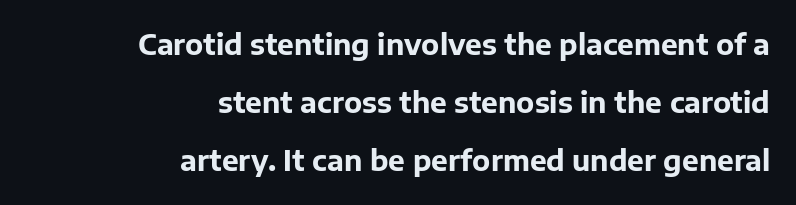
The image shows 28 px bold sans-serif type, upright; set right-aligned, loose line spacing (2.08x), normal letter spacing, not underlined; low stroke contrast and a medium x-height.
